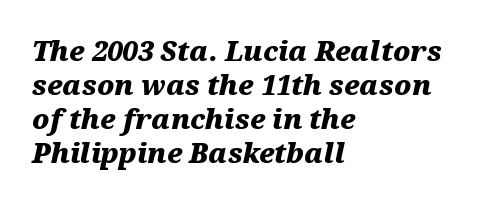
{"italic": "yes", "lean": "right", "slant_degrees": 12, "bold": "yes", "underline": "no", "align": "left", "line_spacing": "normal", "line_spacing_ratio": 1.26, "letter_spacing": "normal", "letter_spacing_em": 0.0, "glyph_px": 27}
